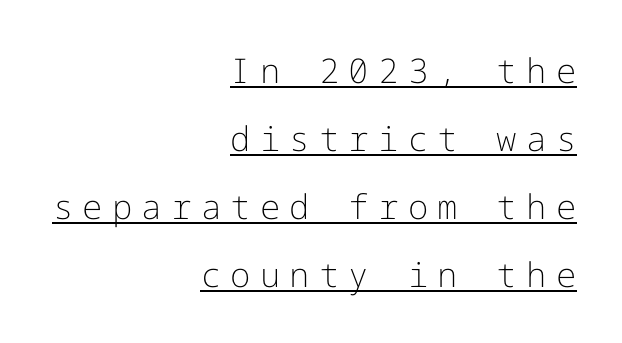
{"serif": "no", "italic": "no", "bold": "no", "weight": "light", "width": "normal", "stroke_contrast": "low", "x_height": "medium", "underline": "yes", "align": "right", "line_spacing": "loose", "line_spacing_ratio": 2.0, "letter_spacing": "wide", "letter_spacing_em": 0.27, "glyph_px": 34}
